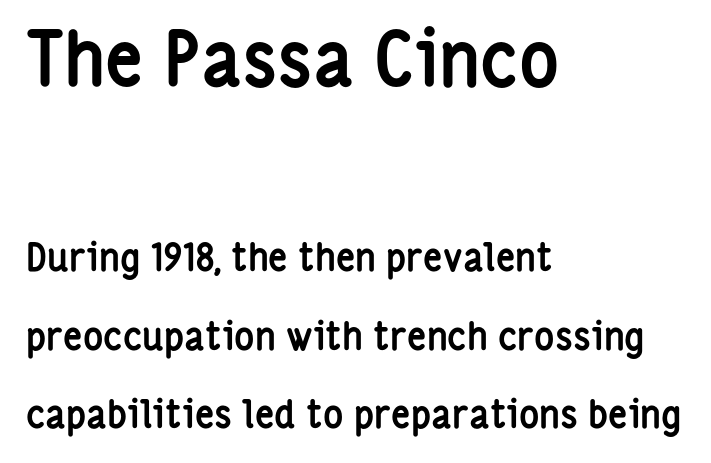
Q: Is the text bold? A: Yes.
Q: Is the text italic (slanted)? A: No, it is upright.
Q: Is the typeface a serif or a sans-serif typeface? A: Sans-serif.
Q: Is the text underlined? A: No.
Q: How is the paragraph aligned? A: Left-aligned.
Q: Is the spacing between letters normal or unusually wide? A: Normal.
Q: Is the spacing between lines tight, normal or loose? A: Loose.
Q: Which block of text is set in a larger size, the first (top) or the second (bottom)? A: The first (top) one.
Q: Width (condensed, normal, or wide)? A: Condensed.
Q: Stroke contrast? A: Low.
Q: x-height? A: Medium.
Q: Monospaced? A: No.
